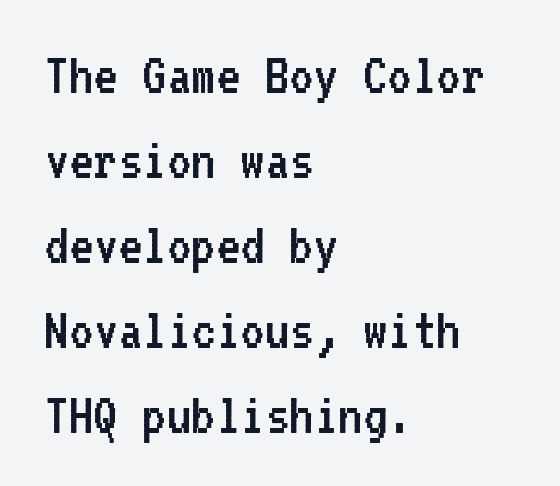
A normal amount of white space separates one row of letters from the next. Tall strokes in this sample are plumb rather than angled. Caption: face not bold, strokes unweighted. Every row of glyphs begins at an identical x-position on the left. Rule under the text: the space is simply empty. The letters sit at their default tracking, neither squeezed nor spread.
